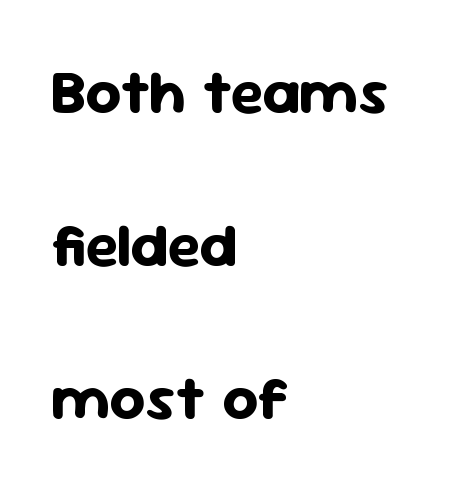
Each word holds together tightly as a unit, with standard inter-letter gaps. The type family on display is of the sans-serif kind. The specimen omits any rule beneath the text block's lines. Each line starts at the same left margin while the right side varies. Summary of vertical rhythm: relaxed, with wide interline spacing. Notice how thick the strokes are: this is what a full bold looks like.
